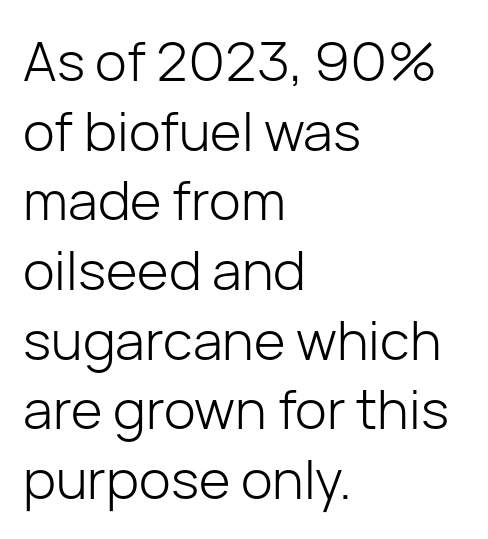
{"serif": "no", "italic": "no", "bold": "no", "weight": "light", "width": "normal", "stroke_contrast": "low", "x_height": "medium", "monospaced": "no", "underline": "no", "align": "left", "line_spacing": "normal", "line_spacing_ratio": 1.29, "letter_spacing": "normal", "letter_spacing_em": 0.0, "glyph_px": 54}
